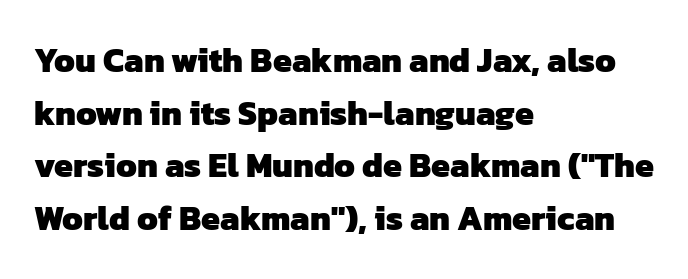
The image shows 34 px heavy sans-serif type; set left-aligned, normal line spacing (1.55x), normal letter spacing, not underlined; low stroke contrast and a medium x-height.
